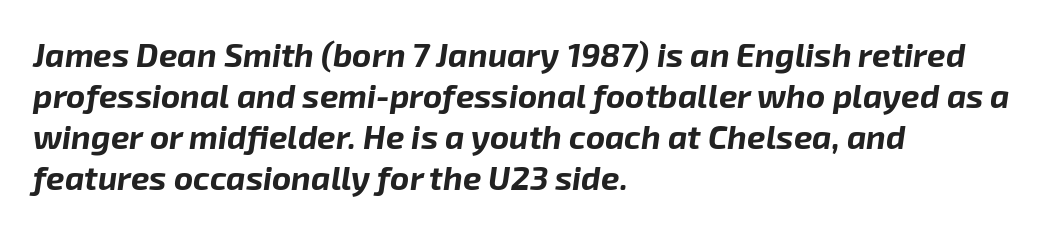
Q: Is the text bold? A: Yes.
Q: Is the text italic (slanted)? A: Yes, it leans right by about 8 degrees.
Q: Is the text underlined? A: No.
Q: How is the paragraph aligned? A: Left-aligned.
Q: Is the spacing between letters normal or unusually wide? A: Normal.
Q: Width (condensed, normal, or wide)? A: Normal.
Q: Stroke contrast? A: Low.
Q: x-height? A: Medium.
Q: Monospaced? A: No.
